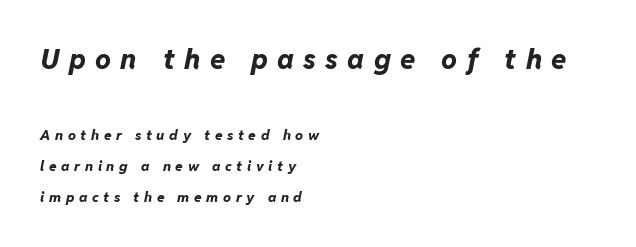
The image shows 28 px bold type, italic (leaning right); set left-aligned, loose line spacing (2.22x), unusually wide letter spacing (+0.33 em), not underlined; the first (top) block is 2.0x larger; low stroke contrast and a medium x-height.
